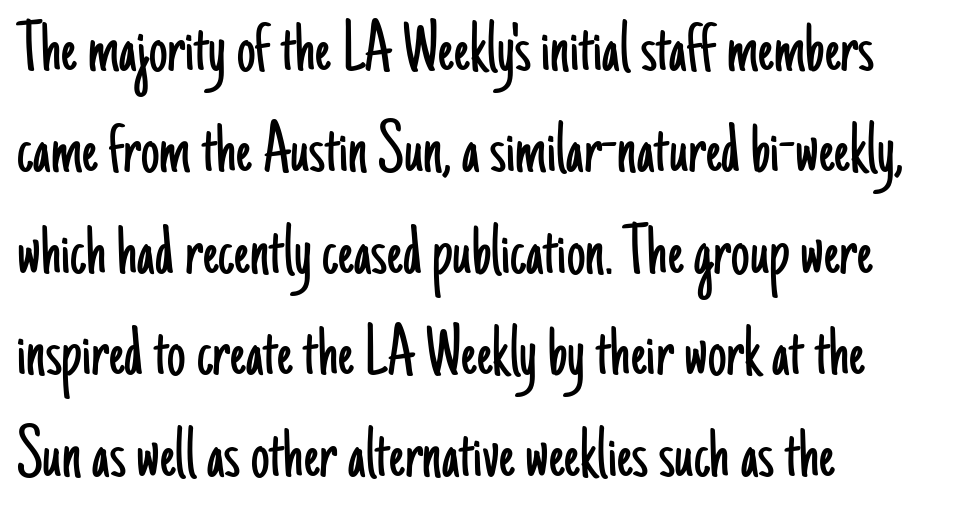
The image shows 74 px light, condensed sans-serif type, upright; set left-aligned, normal line spacing (1.37x), normal letter spacing, not underlined; low stroke contrast and a small x-height.
